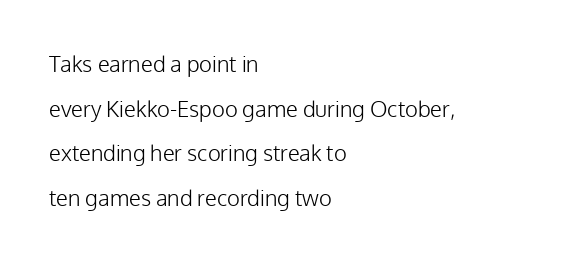
Descenders are the only things crossing below the line. This sample uses an upright cut, with every glyph sitting square on the baseline. Leading is clearly above the norm, producing a sparse column. This sample is left-justified, so line endings fall wherever the words run out. Observe the ordinary spacing: letters are neighbours, not strangers. Nothing heavy about these letters — not bold at all.
